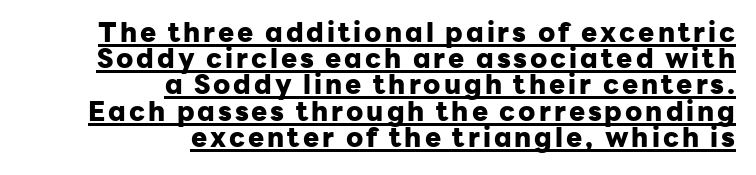
The image shows 27 px bold type, upright; set right-aligned, tight line spacing (0.97x), underlined.
